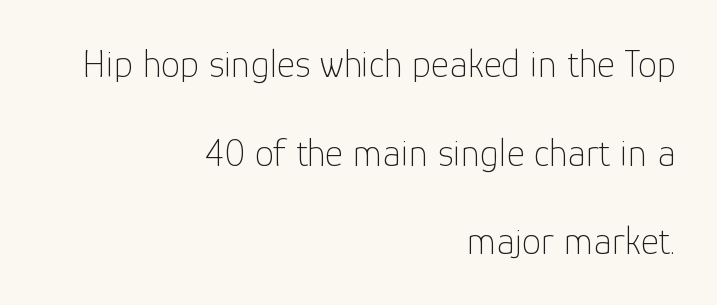
Letter spacing: default. The passage shown is typed in a proportional face where columns would drift. What's the leading like? Stretched, with rows far apart. To sum up the face: it is a sans, with no serifs. The strokes carry an ordinary text weight at most.
